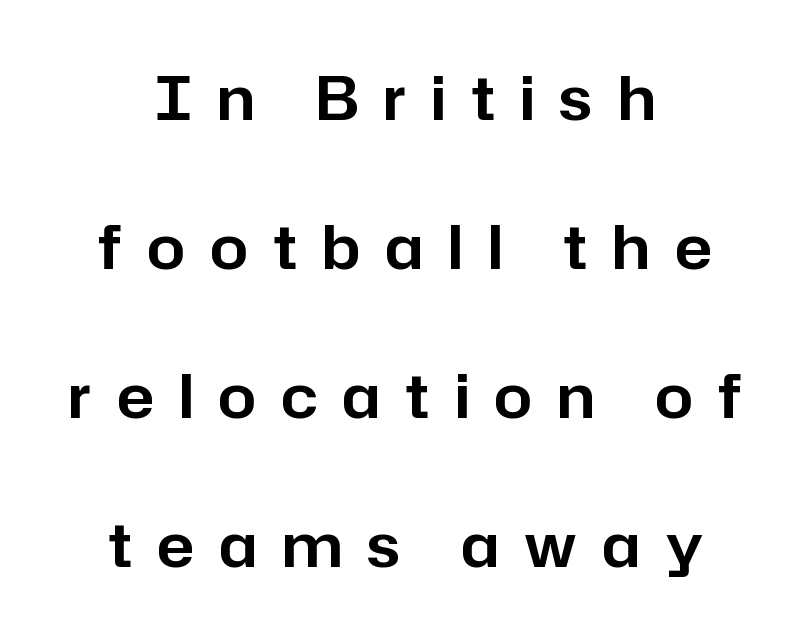
Q: Is the text italic (slanted)? A: No, it is upright.
Q: Is the typeface a serif or a sans-serif typeface? A: Sans-serif.
Q: Is the text underlined? A: No.
Q: How is the paragraph aligned? A: Centered.
Q: Is the spacing between letters normal or unusually wide? A: Unusually wide.
Q: Is the spacing between lines tight, normal or loose? A: Loose.
Q: Width (condensed, normal, or wide)? A: Normal.
Q: Stroke contrast? A: Low.
Q: x-height? A: Medium.
Q: Monospaced? A: No.
